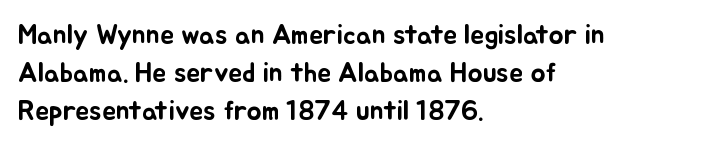
The passage shown is typed in a proportional face where columns would drift. What stands out about the letter spacing? Nothing — it is the standard amount. The text block is weighted toward the left margin, trailing off unevenly rightward. A roman cut, with each character standing at attention.
